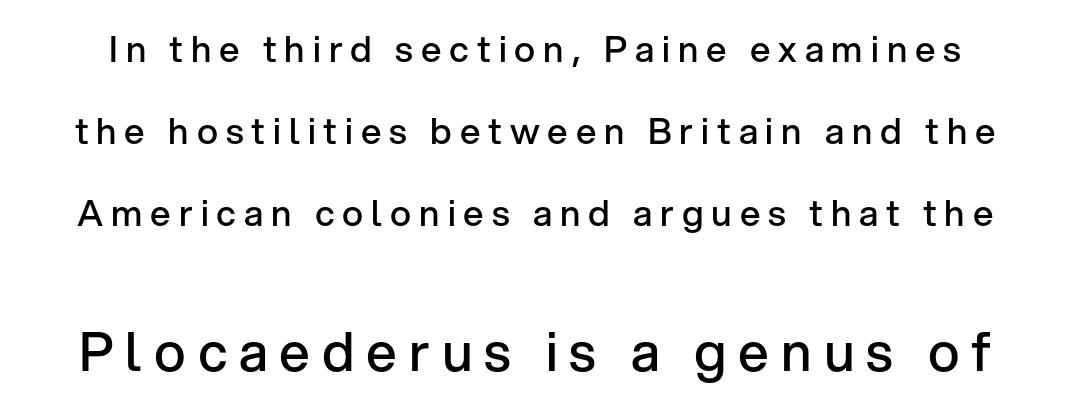
{"serif": "no", "italic": "no", "bold": "semi", "weight": "semibold", "width": "normal", "stroke_contrast": "low", "x_height": "medium", "monospaced": "no", "underline": "no", "line_spacing": "loose", "line_spacing_ratio": 2.28, "letter_spacing": "wide", "letter_spacing_em": 0.22, "larger_block": "second", "size_ratio": 1.5, "glyph_px": 54}
